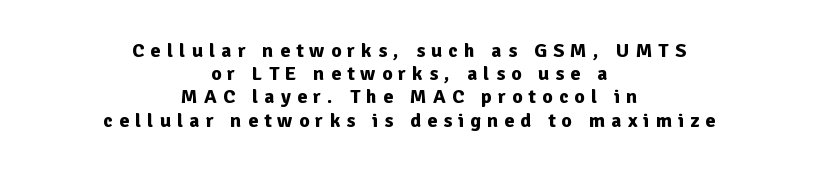
{"italic": "no", "bold": "yes", "underline": "no", "align": "center", "line_spacing_ratio": 1.16, "letter_spacing": "wide", "letter_spacing_em": 0.31, "glyph_px": 20}
